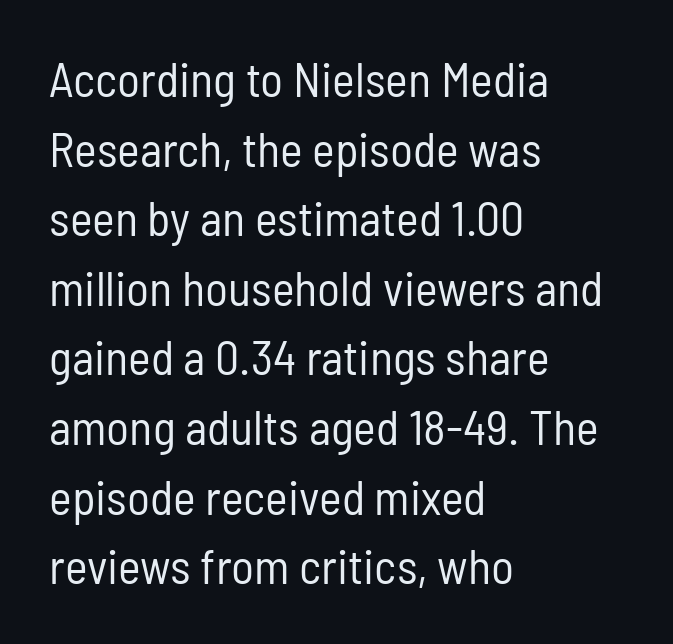
The image shows 48 px regular-weight, condensed sans-serif type, upright; set left-aligned, normal line spacing (1.45x), normal letter spacing, not underlined; low stroke contrast and a medium x-height.
